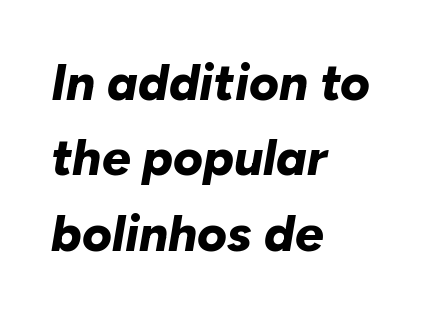
Q: Is the text bold? A: Yes.
Q: Is the text italic (slanted)? A: Yes, it leans right by about 10 degrees.
Q: Is the text underlined? A: No.
Q: How is the paragraph aligned? A: Left-aligned.
Q: Is the spacing between letters normal or unusually wide? A: Normal.
Q: Is the spacing between lines tight, normal or loose? A: Normal.
Q: Width (condensed, normal, or wide)? A: Normal.
Q: Stroke contrast? A: Low.
Q: x-height? A: Medium.
Q: Monospaced? A: No.
